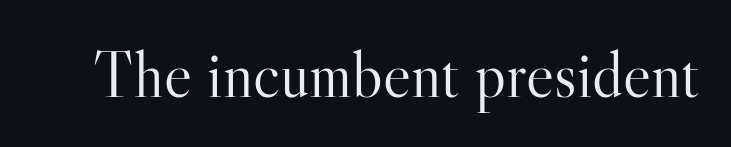
Q: Is the text bold? A: No.
Q: Is the text italic (slanted)? A: No, it is upright.
Q: Is the typeface a serif or a sans-serif typeface? A: Serif.
Q: Is the text underlined? A: No.
Q: Is the spacing between letters normal or unusually wide? A: Normal.
Q: Width (condensed, normal, or wide)? A: Normal.
Q: Stroke contrast? A: High.
Q: x-height? A: Small.
Q: Monospaced? A: No.
